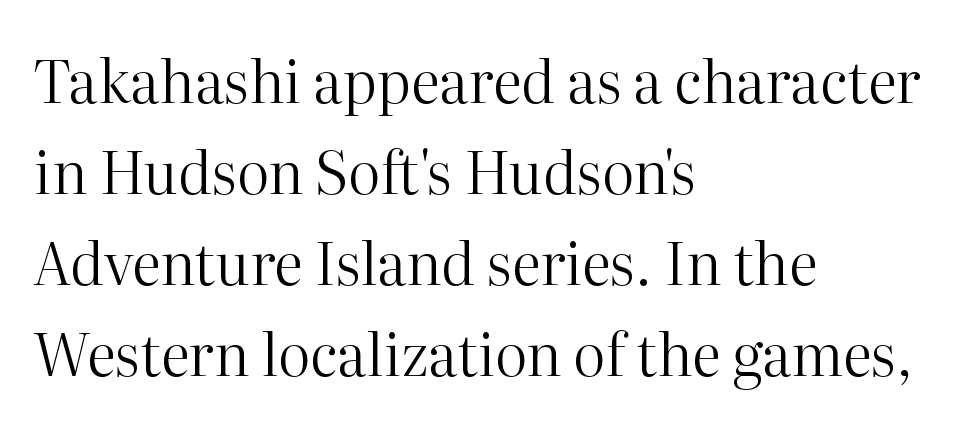
The image shows 58 px regular-weight serif type, upright; set left-aligned, normal line spacing (1.57x), normal letter spacing, not underlined; high stroke contrast and a medium x-height.
